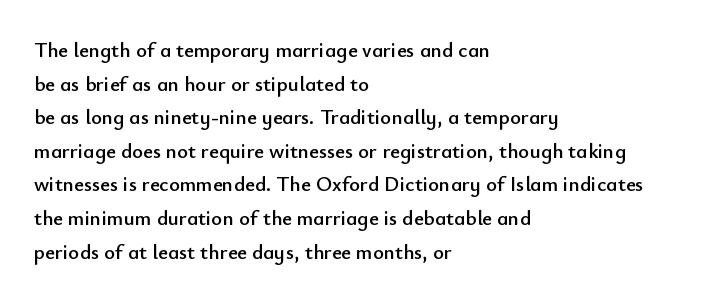
The image shows 21 px text type, upright; set left-aligned, normal line spacing (1.6x), normal letter spacing, not underlined.
